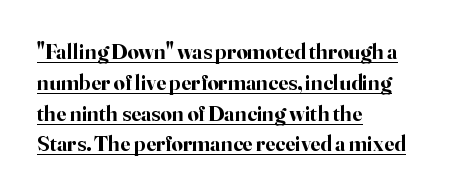
The image shows 22 px bold type, upright; set left-aligned, normal line spacing (1.4x), normal letter spacing, underlined.
